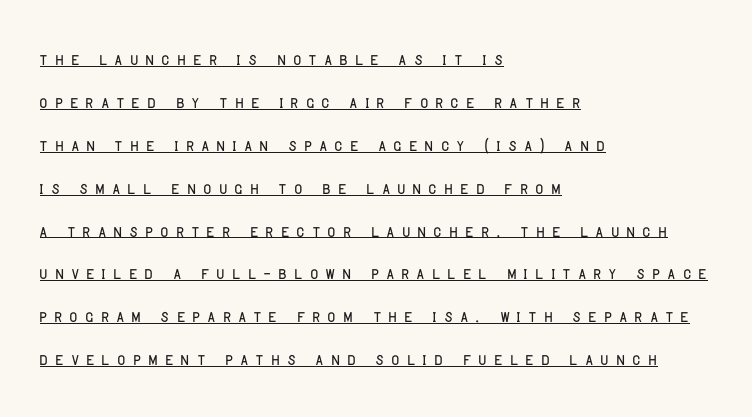
Horizontal alignment here is leftward, the default for most running prose. Caption: lettering with a line underneath. Italic? Not at all — the glyphs are vertical. Is there much room between lines? Yes — plenty of vertical air separates them. Is the letter spacing exaggerated? Yes — the characters are pushed far apart.
